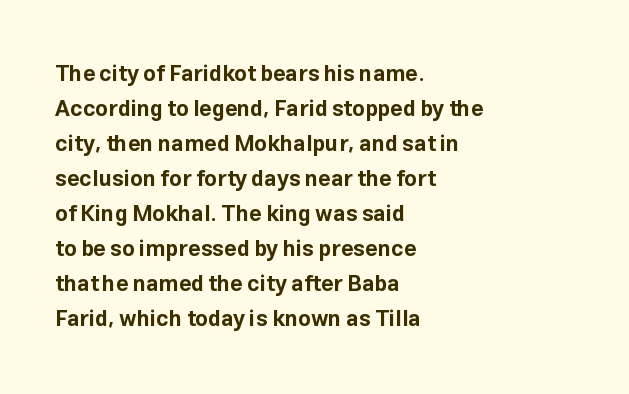
{"italic": "no", "bold": "yes", "underline": "no", "align": "left", "line_spacing": "normal", "line_spacing_ratio": 1.59, "letter_spacing": "normal", "letter_spacing_em": 0.0, "glyph_px": 22}
